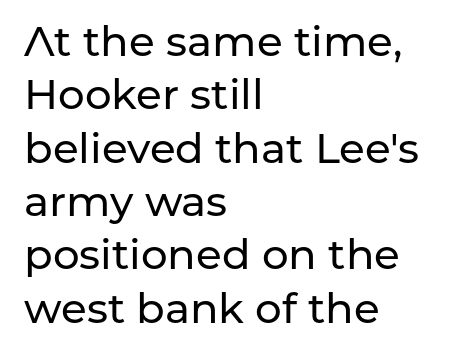
The image shows 42 px sans-serif type, upright; set left-aligned, normal line spacing (1.27x), normal letter spacing, not underlined; low stroke contrast and a medium x-height.
